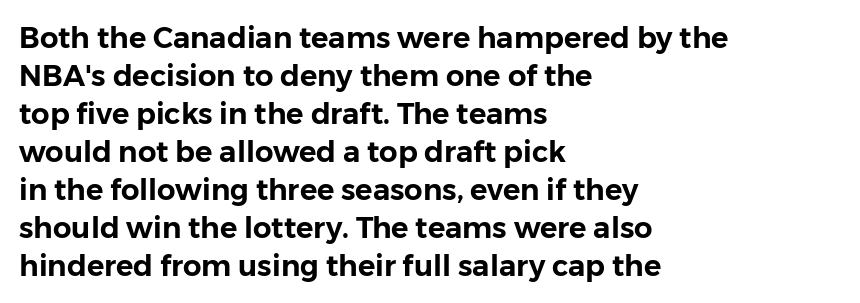
Q: Is the text italic (slanted)? A: No, it is upright.
Q: Is the typeface a serif or a sans-serif typeface? A: Sans-serif.
Q: Is the text underlined? A: No.
Q: How is the paragraph aligned? A: Left-aligned.
Q: Is the spacing between letters normal or unusually wide? A: Normal.
Q: Is the spacing between lines tight, normal or loose? A: Normal.
Q: Width (condensed, normal, or wide)? A: Normal.
Q: Stroke contrast? A: Low.
Q: x-height? A: Medium.
Q: Monospaced? A: No.
